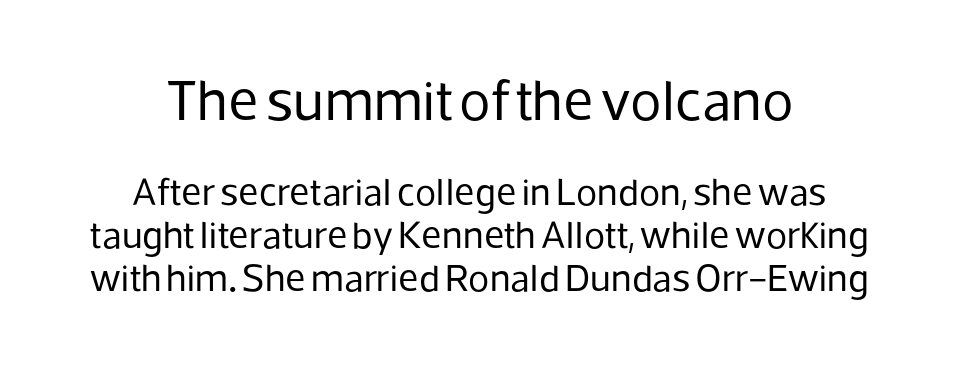
Which of the two is more prominent by size? The first, at the top. Stem width sits at or under what a default text font uses. The strip under each line holds only bare page. It's the straight-up-and-down kind of type. The rendering uses natural spacing where letterforms have individual widths. Is there much room between lines? No — they nearly touch.
